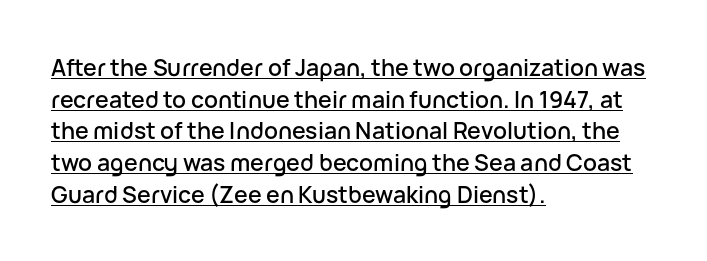
{"italic": "no", "underline": "yes", "align": "left", "line_spacing": "normal", "line_spacing_ratio": 1.38, "letter_spacing": "normal", "letter_spacing_em": 0.0, "glyph_px": 23}
